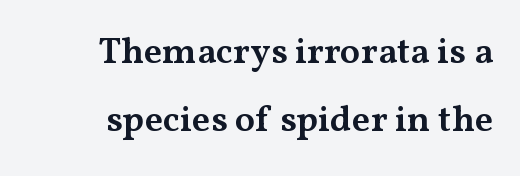
Q: Is the text bold? A: Semi-bold.
Q: Is the text italic (slanted)? A: No, it is upright.
Q: Is the typeface a serif or a sans-serif typeface? A: Serif.
Q: Is the text underlined? A: No.
Q: How is the paragraph aligned? A: Right-aligned.
Q: Is the spacing between letters normal or unusually wide? A: Normal.
Q: Width (condensed, normal, or wide)? A: Wide.
Q: Stroke contrast? A: Medium.
Q: x-height? A: Medium.
Q: Monospaced? A: No.
